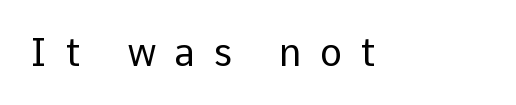
Someone cranked the tracking dial way up on this one. The letters stand upright; this is a roman face. Each letter keeps its own natural width here, so spacing adapts to shape. The letters carry no serifs — their stems end cleanly without finishing strokes. Bare-footed words on every line. Ink coverage per letter is moderate at most.
